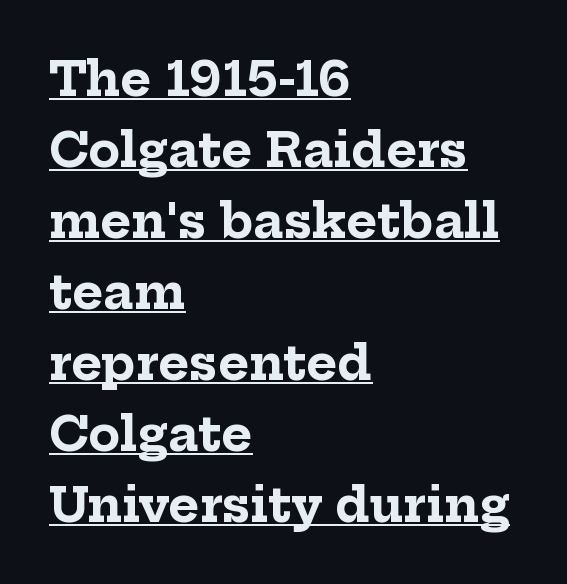
The image shows 47 px bold serif type, upright; set left-aligned, normal line spacing (1.51x), normal letter spacing, underlined; low stroke contrast and a medium x-height.
